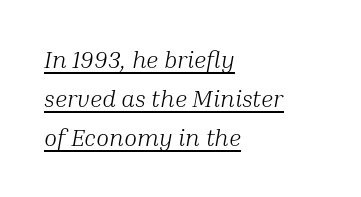
The vertical gap from one line to the next is medium. This rendering leaves character spacing at its baseline value. This rendering features underlined lettering. It's the slanting kind of type. In CSS terms this would be text-align: left. The cut favours lightness, reaching ordinary text weight at its darkest.
